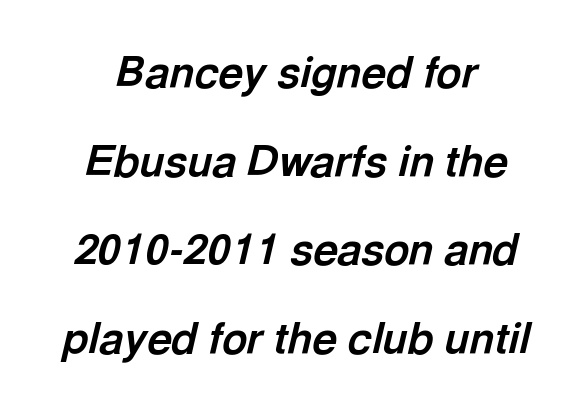
{"italic": "yes", "lean": "right", "slant_degrees": 13, "bold": "yes", "weight": "bold", "width": "normal", "x_height": "medium", "monospaced": "no", "underline": "no", "line_spacing": "loose", "line_spacing_ratio": 2.06, "letter_spacing": "normal", "letter_spacing_em": 0.0, "glyph_px": 43}
